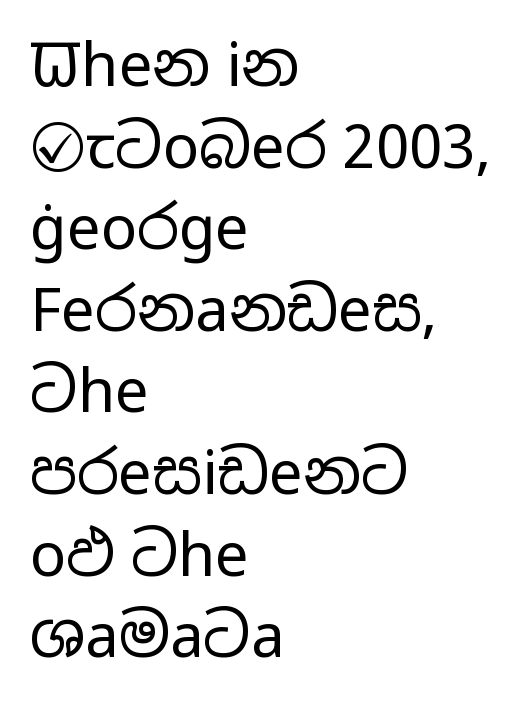
{"serif": "no", "italic": "no", "bold": "no", "weight": "regular", "width": "wide", "stroke_contrast": "low", "x_height": "medium", "monospaced": "no", "underline": "no", "align": "left", "line_spacing": "normal", "line_spacing_ratio": 1.36, "letter_spacing": "normal", "letter_spacing_em": 0.0, "glyph_px": 60}
